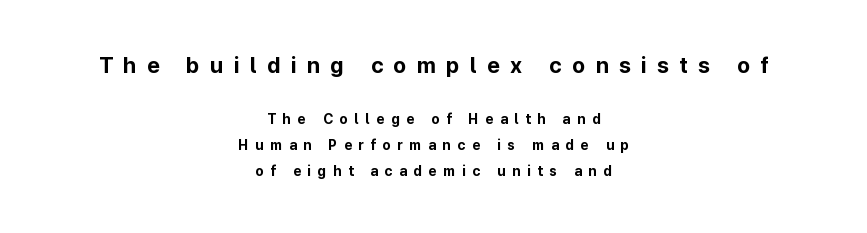
{"italic": "no", "bold": "yes", "underline": "no", "align": "center", "line_spacing_ratio": 1.85, "letter_spacing": "wide", "letter_spacing_em": 0.47, "larger_block": "first", "size_ratio": 1.57, "glyph_px": 22}
